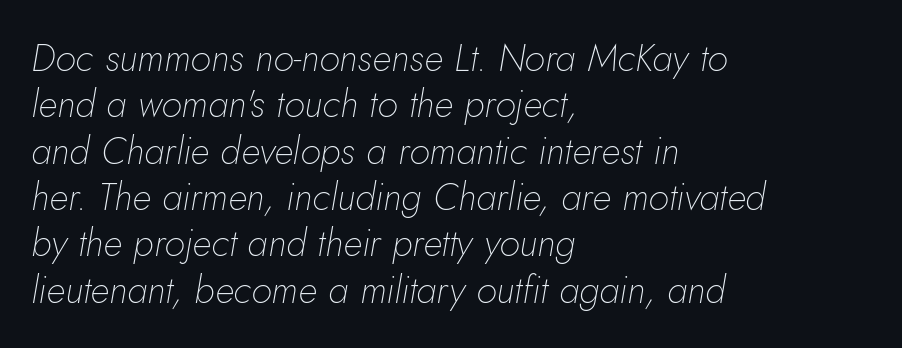
Q: Is the text bold? A: No.
Q: Is the text italic (slanted)? A: Yes, it leans right by about 10 degrees.
Q: Is the text underlined? A: No.
Q: How is the paragraph aligned? A: Left-aligned.
Q: Is the spacing between letters normal or unusually wide? A: Normal.
Q: Width (condensed, normal, or wide)? A: Normal.
Q: Stroke contrast? A: Low.
Q: x-height? A: Small.
Q: Monospaced? A: No.
